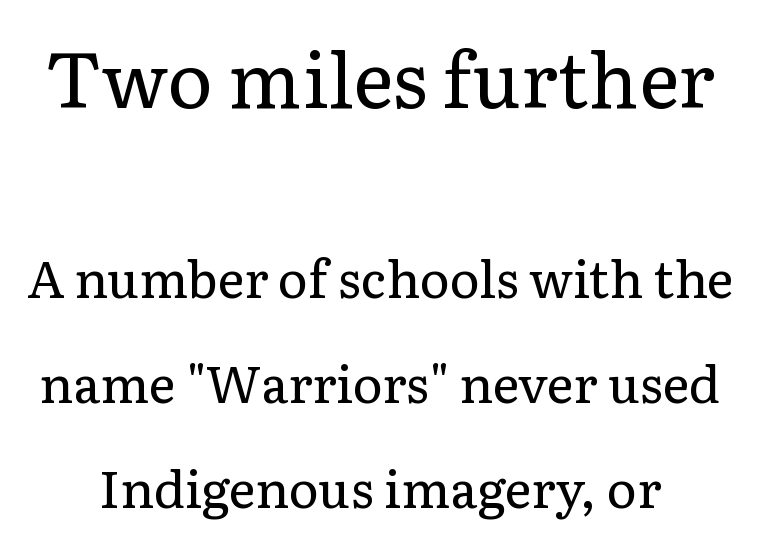
The image shows 77 px regular-weight serif type, upright; set loose line spacing (2.06x), normal letter spacing, not underlined; the first (top) block is 1.51x larger; low stroke contrast and a medium x-height.
